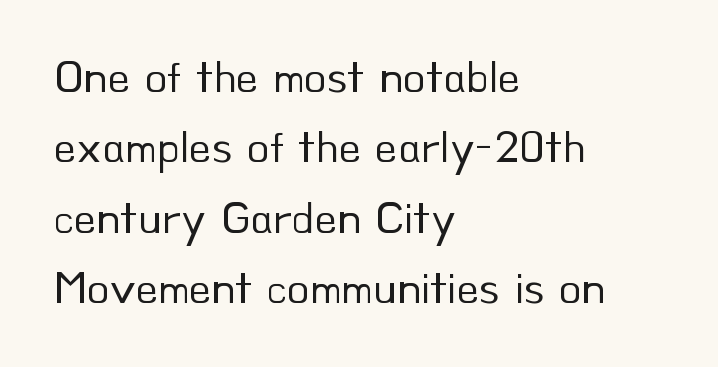
{"serif": "no", "italic": "no", "bold": "no", "weight": "regular", "width": "normal", "stroke_contrast": "low", "x_height": "small", "monospaced": "no", "underline": "no", "align": "left", "line_spacing": "normal", "line_spacing_ratio": 1.53, "letter_spacing": "normal", "letter_spacing_em": 0.0, "glyph_px": 46}
